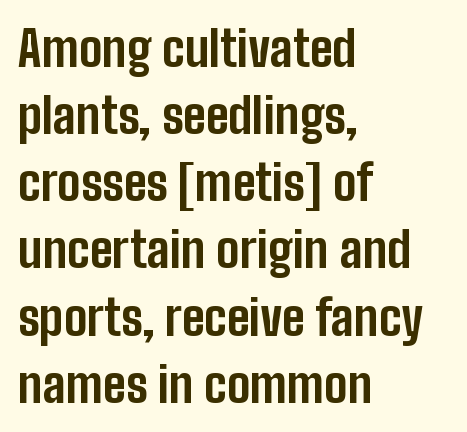
{"serif": "no", "italic": "no", "bold": "yes", "weight": "bold", "width": "condensed", "stroke_contrast": "low", "x_height": "medium", "monospaced": "no", "underline": "no", "align": "left", "line_spacing": "normal", "line_spacing_ratio": 1.37, "letter_spacing": "normal", "letter_spacing_em": 0.0, "glyph_px": 49}
